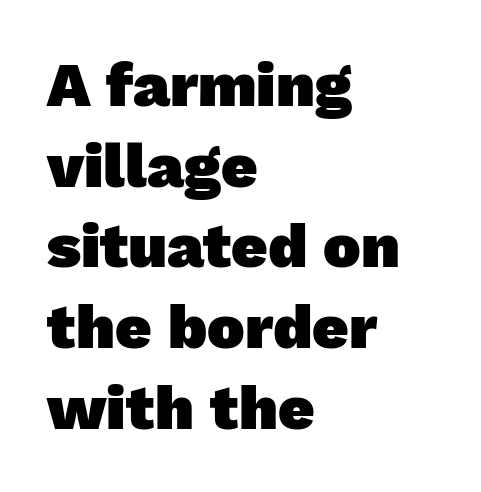
The image shows 63 px heavy sans-serif type; set left-aligned, normal line spacing (1.28x), normal letter spacing, not underlined; low stroke contrast and a medium x-height.
